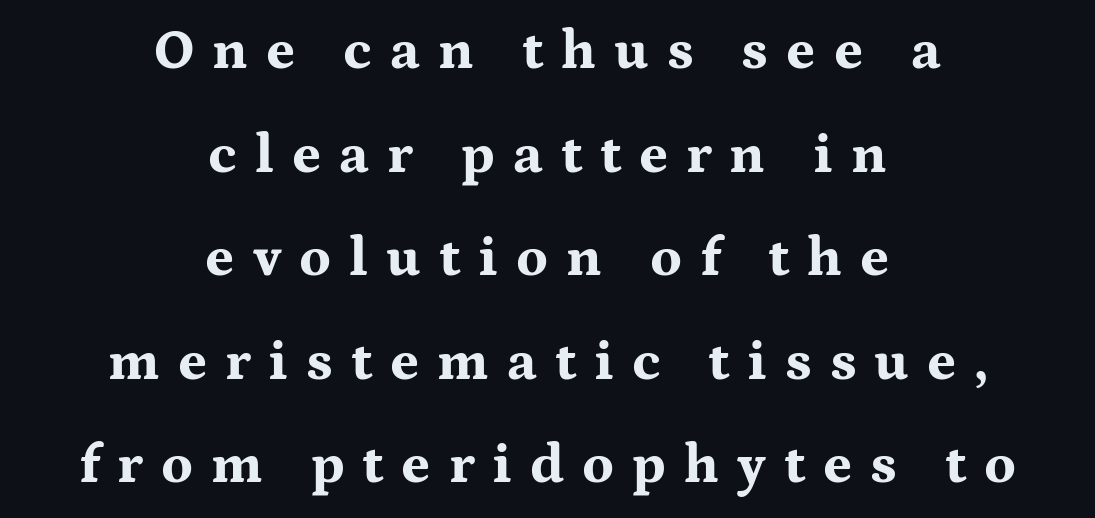
Teacher's note: observe the equal gaps on both sides — that is centered alignment. The font's upright variant was chosen for this text. In terms of letterspacing, this is a distinctly airy, spread setting. Typographic density is high because the face is bold. The string is rendered with underlining switched off.
